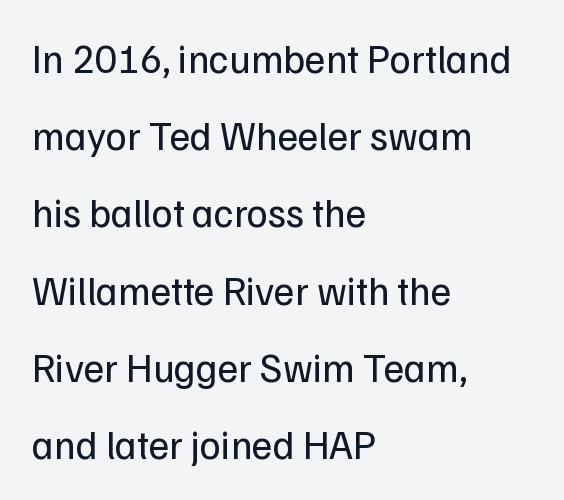
The leading is generous, giving the passage an open texture. One-word summary of the alignment: left. Note the varied advance widths — an 'i' is clearly narrower than an 'm'. The type family on display is of the sans-serif kind. No extra tracking has been applied to these lines.
